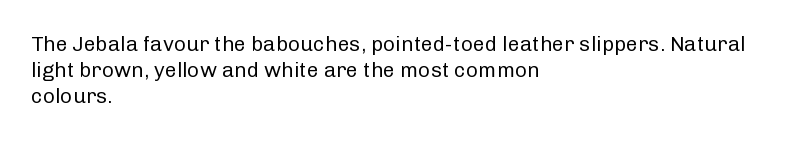
{"italic": "no", "bold": "no", "underline": "no", "align": "left", "line_spacing_ratio": 1.24, "letter_spacing": "normal", "letter_spacing_em": 0.0, "glyph_px": 21}
